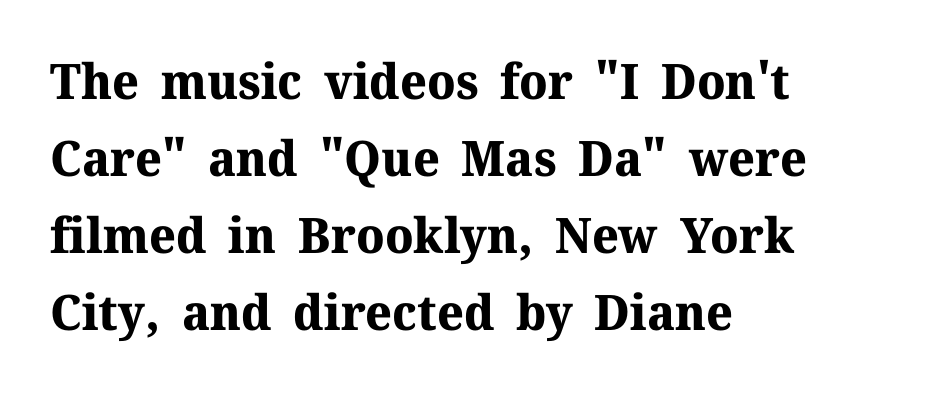
This rendering uses left alignment, leaving the right contour irregular. The face used here is proportionally spaced, like ordinary book or web type. Letters rest on an invisible, unmarked baseline. Font category for this specimen: serif.
